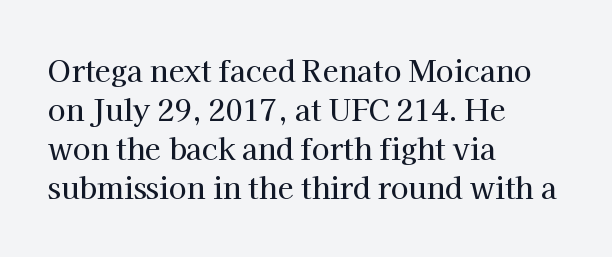
{"serif": "yes", "italic": "no", "width": "normal", "stroke_contrast": "high", "x_height": "medium", "monospaced": "no", "underline": "no", "align": "left", "line_spacing": "normal", "line_spacing_ratio": 1.35, "letter_spacing": "normal", "letter_spacing_em": 0.0, "glyph_px": 29}
